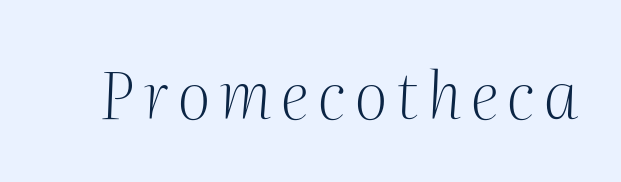
On a weight scale, this lands at 450 or below. A bare baseline throughout the passage. Quick note: italic. The designer went with a serif here, giving each stem small feet. Is this a fixed-width face? No — the glyphs have proportional, varying widths.
